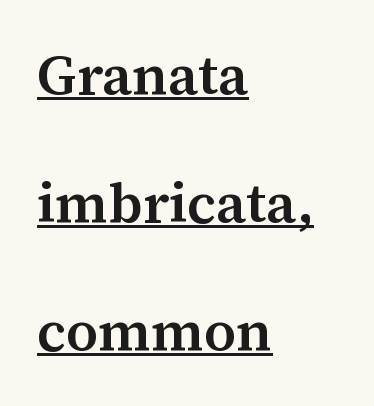
Q: Is the text bold? A: Semi-bold.
Q: Is the text italic (slanted)? A: No, it is upright.
Q: Is the typeface a serif or a sans-serif typeface? A: Serif.
Q: Is the text underlined? A: Yes.
Q: How is the paragraph aligned? A: Left-aligned.
Q: Is the spacing between letters normal or unusually wide? A: Normal.
Q: Is the spacing between lines tight, normal or loose? A: Loose.
Q: Width (condensed, normal, or wide)? A: Normal.
Q: Stroke contrast? A: Medium.
Q: x-height? A: Medium.
Q: Monospaced? A: No.
